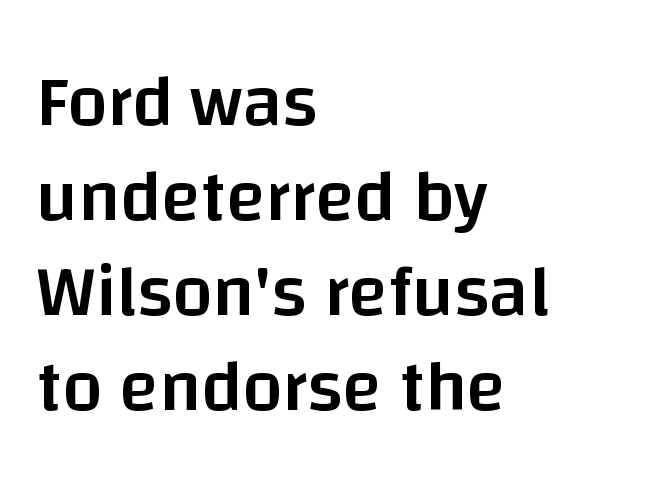
Interline gaps are of average width in this sample. Here the designer chose a conventional face with non-uniform glyph widths. The passage shown has conventional tracking throughout. This rendering employs a face without finishing strokes, i.e., a sans-serif. This sample is left-justified, so line endings fall wherever the words run out.
